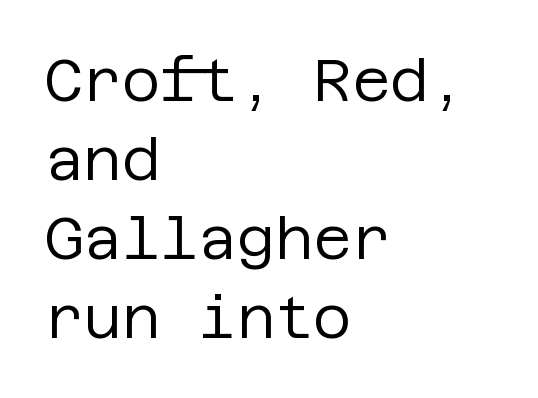
{"serif": "no", "italic": "no", "bold": "no", "weight": "regular", "width": "normal", "stroke_contrast": "low", "x_height": "large", "underline": "no", "align": "left", "line_spacing": "normal", "line_spacing_ratio": 1.34, "letter_spacing": "normal", "letter_spacing_em": 0.0, "glyph_px": 59}
